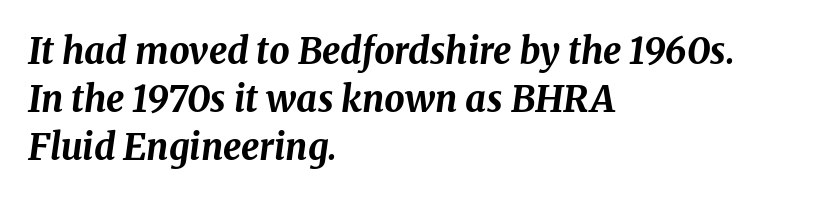
{"italic": "yes", "lean": "right", "slant_degrees": 8, "bold": "yes", "weight": "bold", "width": "normal", "stroke_contrast": "medium", "x_height": "medium", "monospaced": "no", "underline": "no", "align": "left", "line_spacing": "normal", "line_spacing_ratio": 1.34, "letter_spacing": "normal", "letter_spacing_em": 0.0, "glyph_px": 36}
